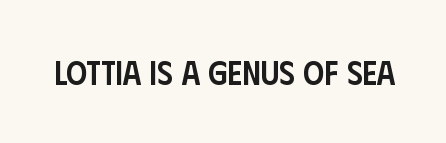
The image shows 33 px semibold, condensed sans-serif type, upright; set normal letter spacing, not underlined; low stroke contrast and a large x-height.
